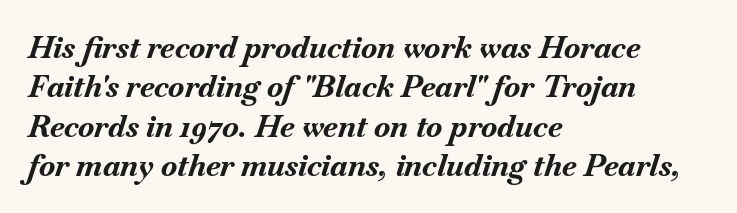
The image shows 30 px bold type, italic (leaning right); set left-aligned, normal line spacing (1.31x), normal letter spacing, not underlined; medium stroke contrast and a small x-height.
